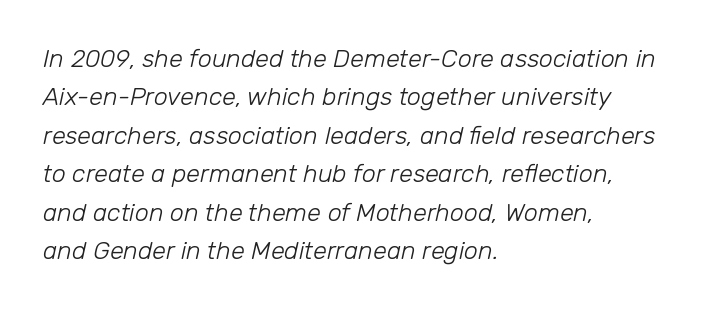
Characters follow at the spacing the type designer built in. The ragged edge is on the right, which tells us the setting is flush left. Beneath every word, the page is bare. Leading matches the norm, producing a regular column. Is the type slanted? Yes — the strokes lean at a clear angle. Weight class: somewhere from thin through regular.
